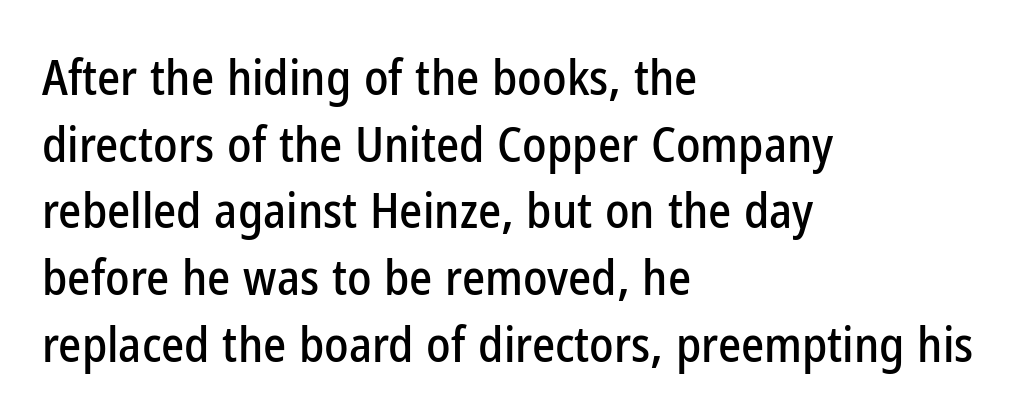
The image shows 49 px condensed sans-serif type, upright; set left-aligned, normal line spacing (1.36x), normal letter spacing, not underlined; low stroke contrast and a medium x-height.
